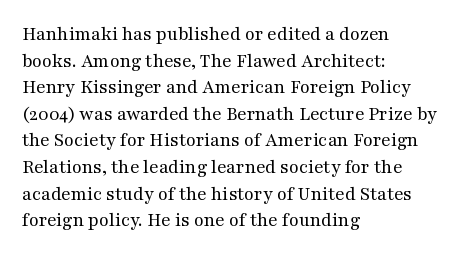
Q: Is the text bold? A: No.
Q: Is the text italic (slanted)? A: No, it is upright.
Q: Is the text underlined? A: No.
Q: How is the paragraph aligned? A: Left-aligned.
Q: Is the spacing between letters normal or unusually wide? A: Normal.
Q: Is the spacing between lines tight, normal or loose? A: Normal.
